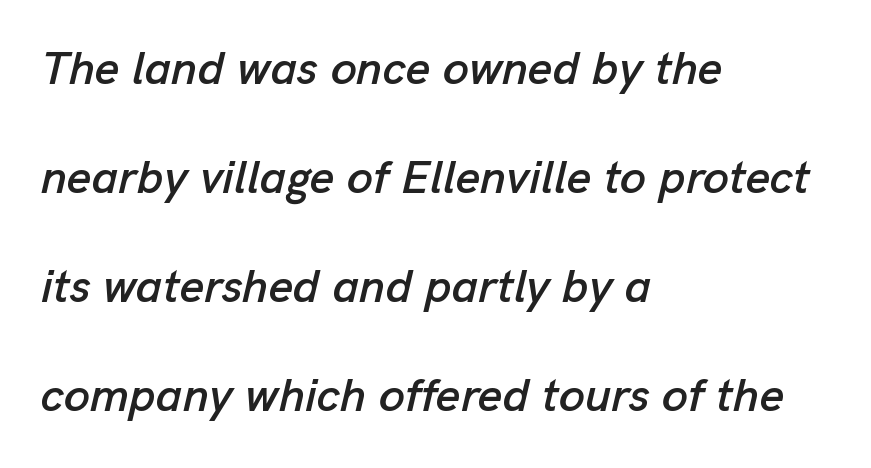
Q: Is the text italic (slanted)? A: Yes, it leans right by about 13 degrees.
Q: Is the text underlined? A: No.
Q: How is the paragraph aligned? A: Left-aligned.
Q: Is the spacing between letters normal or unusually wide? A: Normal.
Q: Is the spacing between lines tight, normal or loose? A: Loose.
Q: Width (condensed, normal, or wide)? A: Normal.
Q: Stroke contrast? A: Low.
Q: x-height? A: Medium.
Q: Monospaced? A: No.
